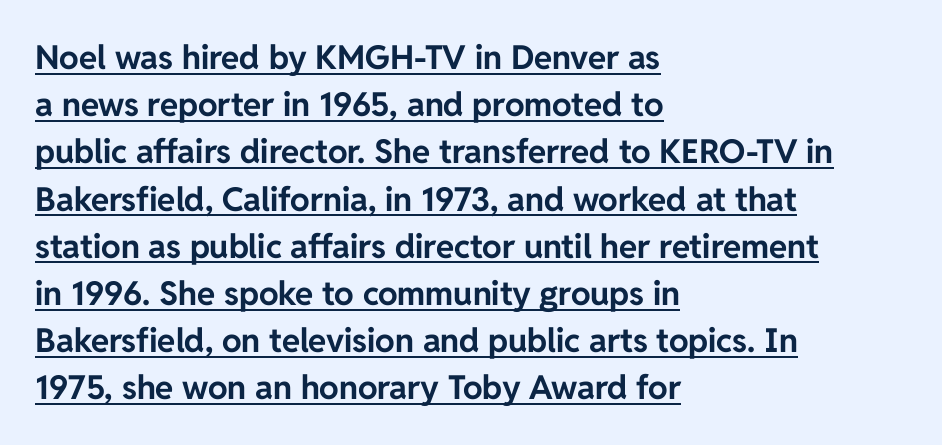
The image shows 33 px bold sans-serif type, upright; set left-aligned, normal line spacing (1.43x), normal letter spacing, underlined; low stroke contrast and a medium x-height.
